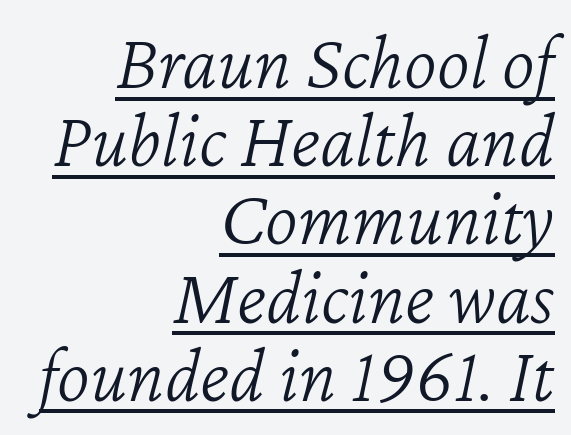
{"italic": "yes", "lean": "right", "slant_degrees": 12, "bold": "no", "weight": "light", "width": "normal", "stroke_contrast": "low", "x_height": "medium", "monospaced": "no", "underline": "yes", "align": "right", "line_spacing": "tight", "line_spacing_ratio": 0.99, "letter_spacing": "normal", "letter_spacing_em": 0.0, "glyph_px": 79}
